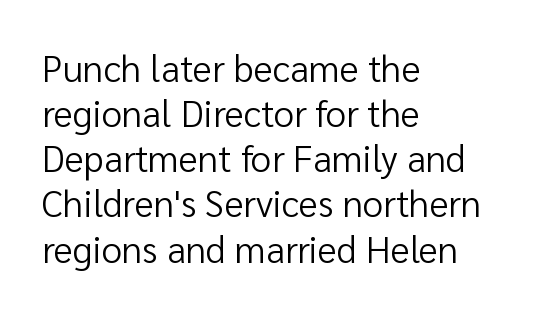
The image shows 37 px regular-weight sans-serif type, upright; set left-aligned, line spacing 1.22x, normal letter spacing, not underlined; low stroke contrast and a medium x-height.
